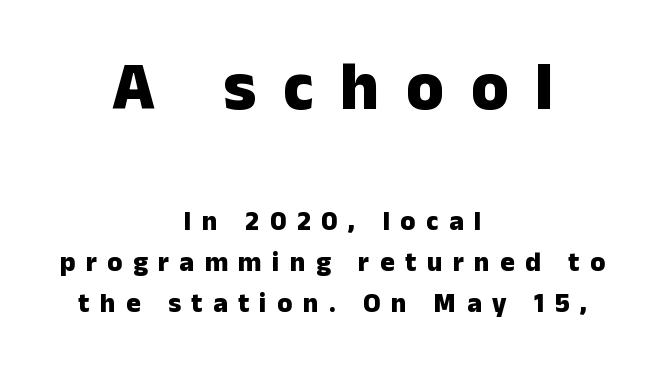
Q: Is the text bold? A: Yes.
Q: Is the text italic (slanted)? A: No, it is upright.
Q: Is the typeface a serif or a sans-serif typeface? A: Sans-serif.
Q: Is the text underlined? A: No.
Q: How is the paragraph aligned? A: Centered.
Q: Is the spacing between letters normal or unusually wide? A: Unusually wide.
Q: Is the spacing between lines tight, normal or loose? A: Normal.
Q: Which block of text is set in a larger size, the first (top) or the second (bottom)? A: The first (top) one.
Q: Width (condensed, normal, or wide)? A: Normal.
Q: Stroke contrast? A: Low.
Q: x-height? A: Medium.
Q: Monospaced? A: No.
